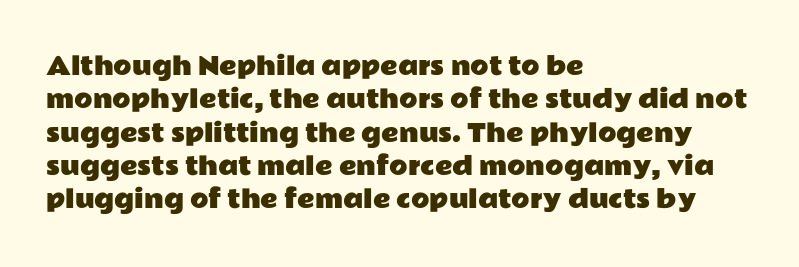
The image shows 24 px text type, upright; set left-aligned, normal line spacing (1.39x), normal letter spacing, not underlined.
